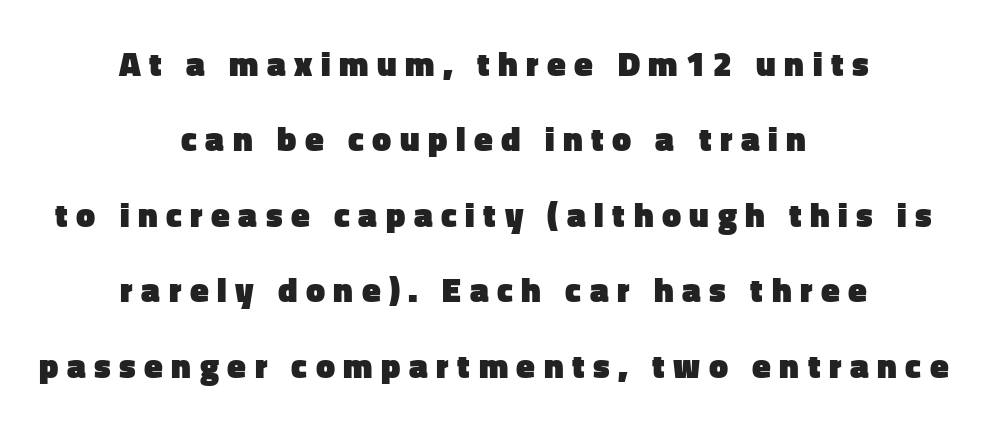
Q: Is the text bold? A: Yes.
Q: Is the text italic (slanted)? A: No, it is upright.
Q: Is the typeface a serif or a sans-serif typeface? A: Sans-serif.
Q: Is the text underlined? A: No.
Q: How is the paragraph aligned? A: Centered.
Q: Is the spacing between letters normal or unusually wide? A: Unusually wide.
Q: Is the spacing between lines tight, normal or loose? A: Loose.
Q: Width (condensed, normal, or wide)? A: Normal.
Q: Stroke contrast? A: Low.
Q: x-height? A: Medium.
Q: Monospaced? A: No.
